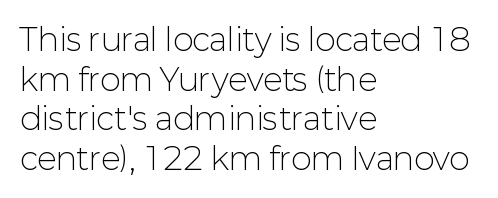
{"serif": "no", "italic": "no", "bold": "no", "weight": "light", "width": "normal", "stroke_contrast": "low", "x_height": "medium", "monospaced": "no", "underline": "no", "align": "left", "line_spacing": "normal", "line_spacing_ratio": 1.28, "letter_spacing": "normal", "letter_spacing_em": 0.0, "glyph_px": 31}
